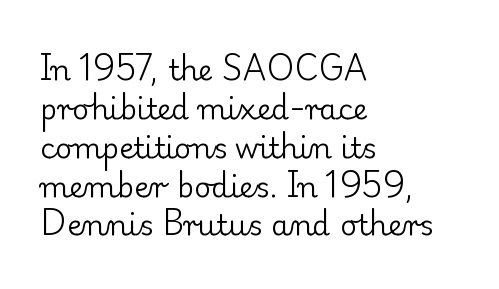
{"serif": "yes", "italic": "no", "bold": "no", "weight": "regular", "width": "normal", "stroke_contrast": "low", "x_height": "small", "monospaced": "no", "underline": "no", "align": "left", "line_spacing": "normal", "line_spacing_ratio": 1.34, "letter_spacing": "normal", "letter_spacing_em": 0.0, "glyph_px": 29}
